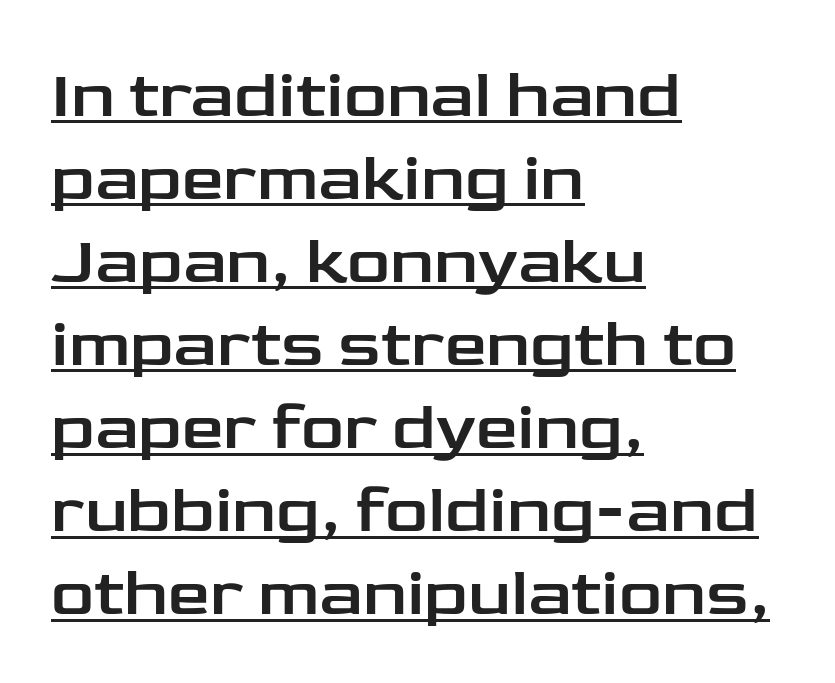
{"serif": "no", "italic": "no", "width": "wide", "stroke_contrast": "low", "x_height": "medium", "monospaced": "no", "underline": "yes", "align": "left", "line_spacing_ratio": 1.24, "letter_spacing": "normal", "letter_spacing_em": 0.0, "glyph_px": 67}
